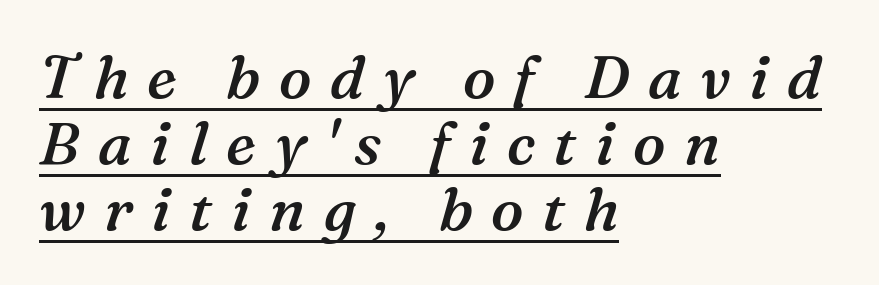
The image shows 60 px semibold serif type, italic (leaning right); set left-aligned, tight line spacing (1.1x), unusually wide letter spacing (+0.31 em), underlined; medium stroke contrast and a medium x-height.
